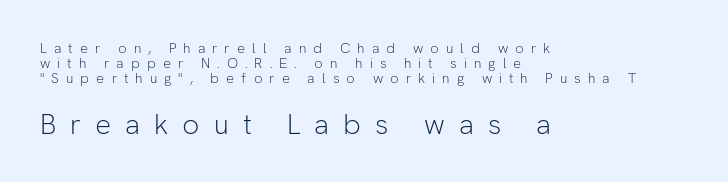
The typeface has the unassuming heft of standard copy or less. The passage shown is typeset with a sans-serif family. Line beginnings align vertically; line endings do not. Very little white space separates one row of letters from the next. Note: smaller setting up top, larger setting below.
